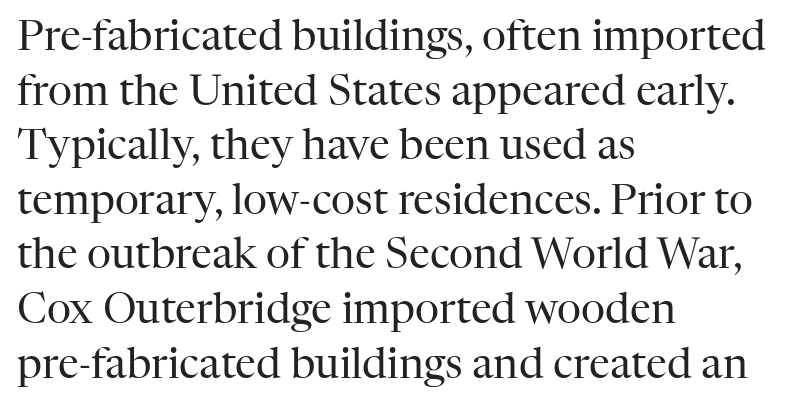
Honestly, there is no underline to notice here at all. Between one letter and the next there's only the usual sliver of space. Is this a fixed-width face? No — the glyphs have proportional, varying widths. Baseline-to-baseline distance is the conventional proportion of letter height. No italicization has been applied; the sample stays upright.
